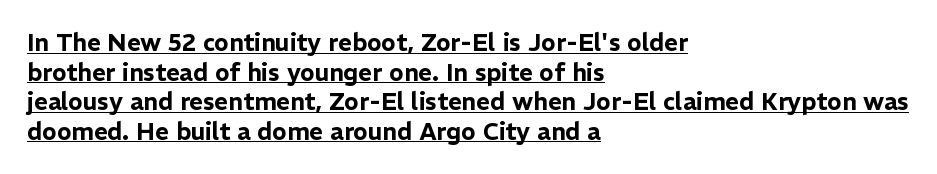
The image shows 24 px text type, upright; set left-aligned, line spacing 1.23x, normal letter spacing, underlined.
